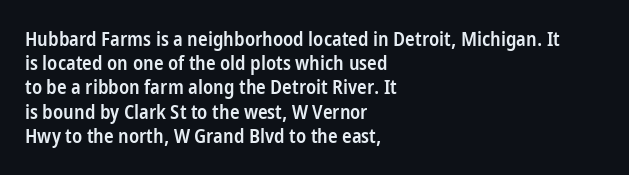
Q: Is the text bold? A: Semi-bold.
Q: Is the text italic (slanted)? A: No, it is upright.
Q: Is the text underlined? A: No.
Q: How is the paragraph aligned? A: Left-aligned.
Q: Is the spacing between letters normal or unusually wide? A: Normal.
